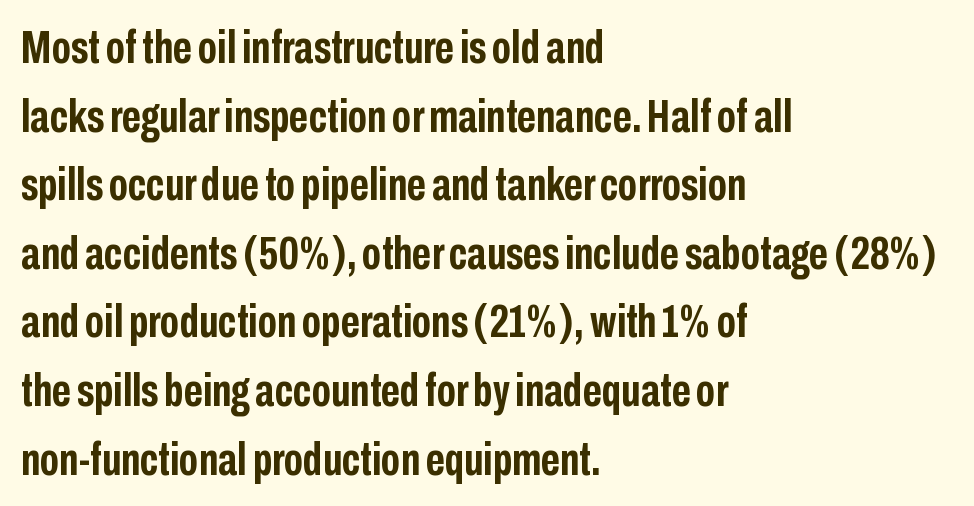
The image shows 47 px semibold, condensed sans-serif type, upright; set left-aligned, normal line spacing (1.46x), normal letter spacing, not underlined; low stroke contrast and a medium x-height.
